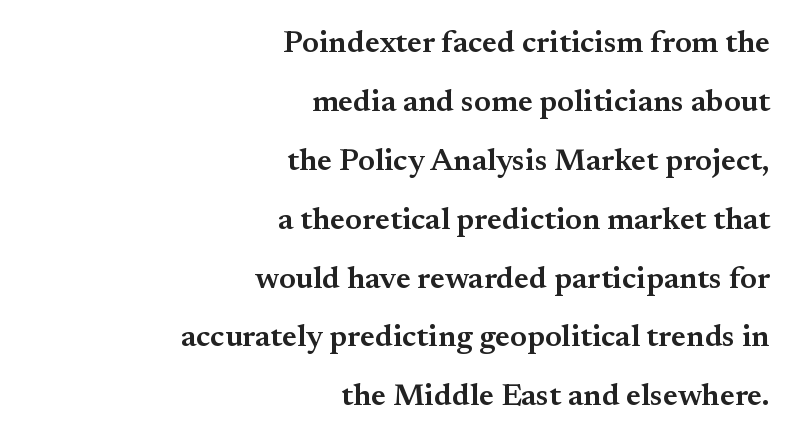
Q: Is the text bold? A: Semi-bold.
Q: Is the text italic (slanted)? A: No, it is upright.
Q: Is the typeface a serif or a sans-serif typeface? A: Serif.
Q: Is the text underlined? A: No.
Q: How is the paragraph aligned? A: Right-aligned.
Q: Is the spacing between letters normal or unusually wide? A: Normal.
Q: Is the spacing between lines tight, normal or loose? A: Loose.
Q: Width (condensed, normal, or wide)? A: Normal.
Q: Stroke contrast? A: Medium.
Q: x-height? A: Small.
Q: Monospaced? A: No.
